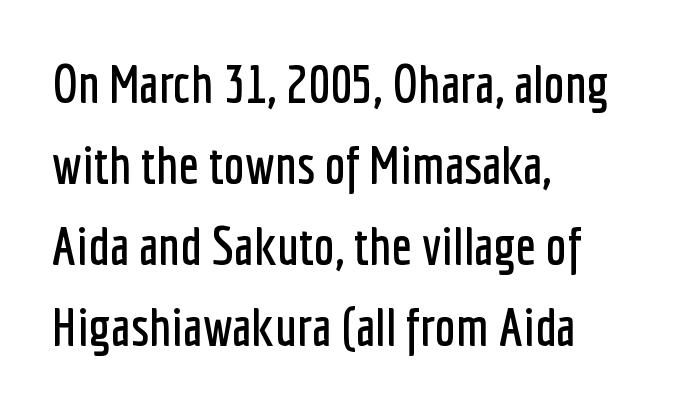
The image shows 53 px condensed sans-serif type, upright; set left-aligned, normal line spacing (1.53x), normal letter spacing, not underlined; low stroke contrast and a medium x-height.
